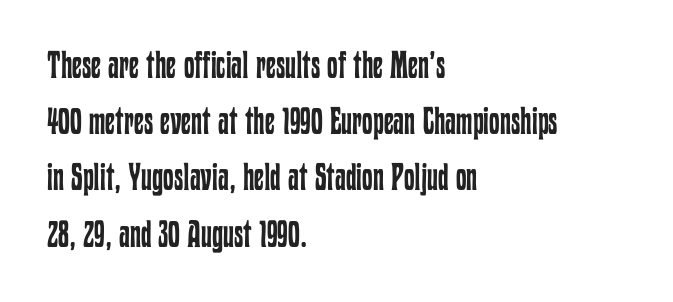
Q: Is the text bold? A: No.
Q: Is the text italic (slanted)? A: No, it is upright.
Q: Is the text underlined? A: No.
Q: How is the paragraph aligned? A: Left-aligned.
Q: Is the spacing between letters normal or unusually wide? A: Normal.
Q: Is the spacing between lines tight, normal or loose? A: Normal.
Q: Width (condensed, normal, or wide)? A: Condensed.
Q: Stroke contrast? A: Low.
Q: x-height? A: Medium.
Q: Monospaced? A: No.
